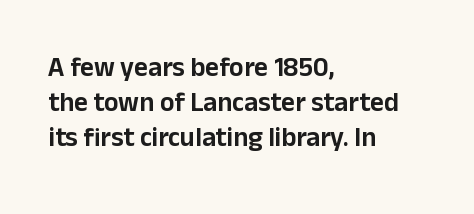
The image shows 27 px text type, upright; set left-aligned, normal line spacing (1.3x), normal letter spacing, not underlined.
